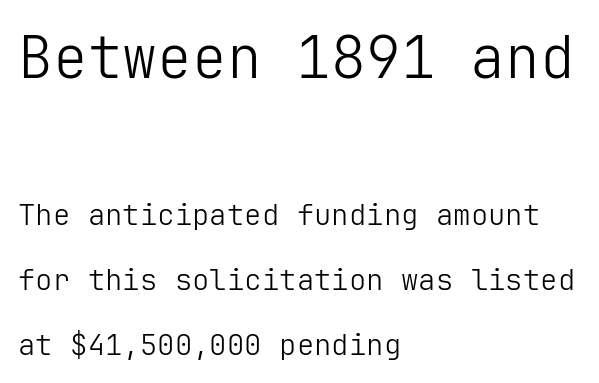
Q: Is the text bold? A: No.
Q: Is the text italic (slanted)? A: No, it is upright.
Q: Is the typeface a serif or a sans-serif typeface? A: Sans-serif.
Q: Is the text underlined? A: No.
Q: How is the paragraph aligned? A: Left-aligned.
Q: Is the spacing between letters normal or unusually wide? A: Normal.
Q: Is the spacing between lines tight, normal or loose? A: Loose.
Q: Which block of text is set in a larger size, the first (top) or the second (bottom)? A: The first (top) one.
Q: Width (condensed, normal, or wide)? A: Normal.
Q: Stroke contrast? A: Low.
Q: x-height? A: Medium.
